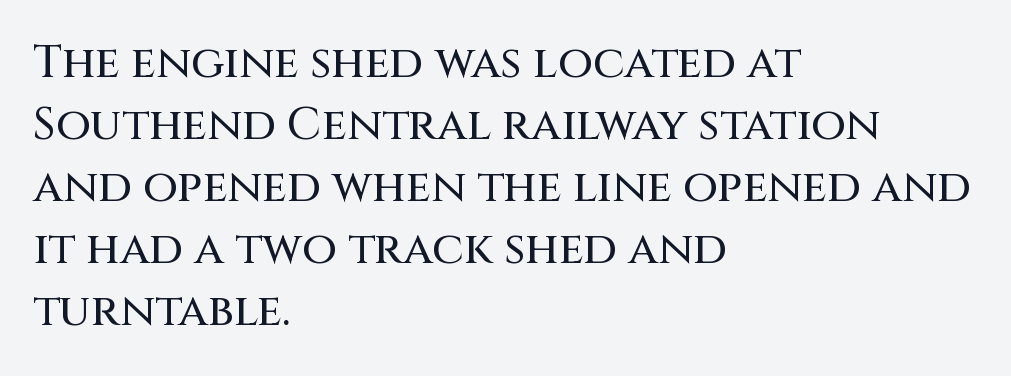
The image shows 45 px sans-serif type, upright; set left-aligned, normal line spacing (1.38x), normal letter spacing, not underlined; medium stroke contrast and a large x-height.
